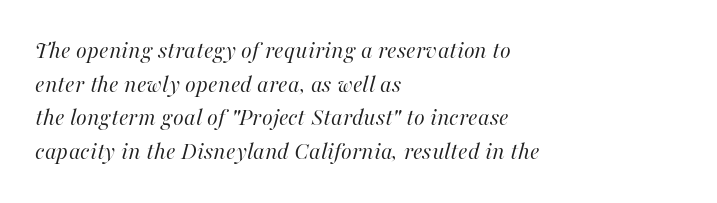
Italic: yes, the glyphs are oblique. The compositor pushed each line to the left boundary. Standard letterfit; no display-style spreading of the glyphs. One glance says typical: line gaps are just what's usual. The face looks like a standard text weight, possibly lighter. Check the space under the baseline: it is left empty.
